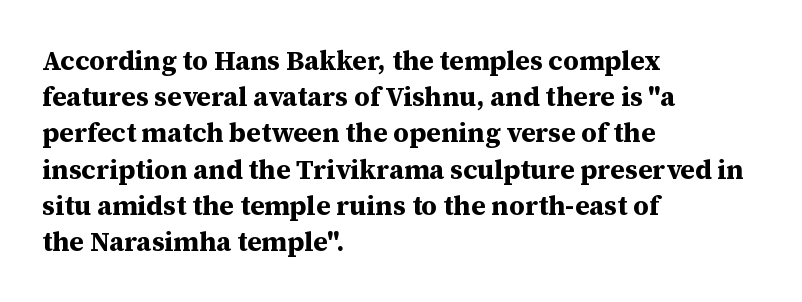
The image shows 27 px bold type, upright; set left-aligned, normal line spacing (1.34x), normal letter spacing, not underlined.
